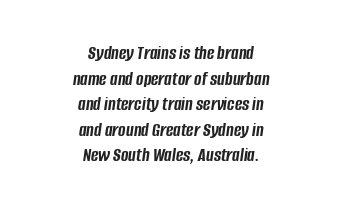
The image shows 20 px bold type, italic (leaning right); set centered, normal line spacing (1.28x), normal letter spacing, not underlined.
